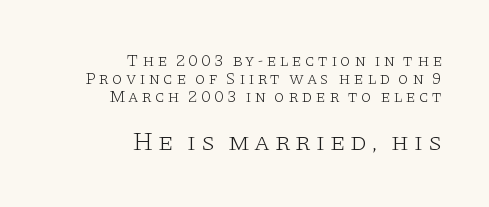
The image shows 26 px text type, upright; set right-aligned, tight line spacing (1.05x), not underlined; the second (bottom) block is 1.53x larger.
